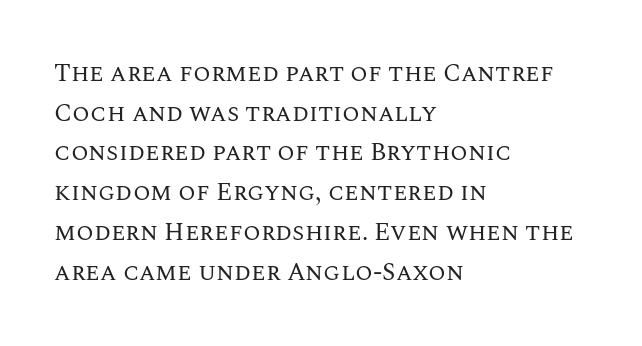
No italicization has been applied; the sample stays upright. Which margin do the lines hug? The left one — the right edge is uneven. Interline gaps are of average width in this sample. Descender tails drop into unmarked territory.
